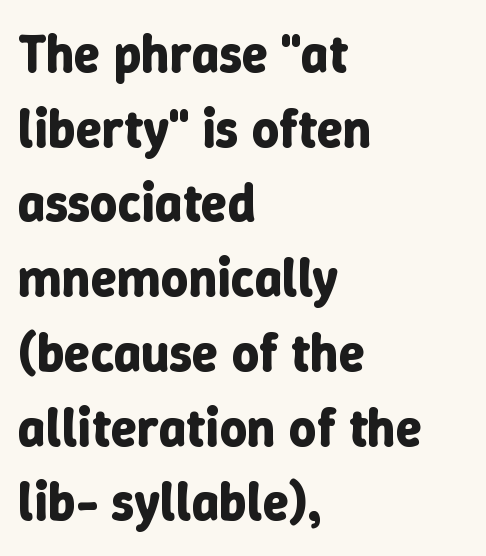
Q: Is the text bold? A: Yes.
Q: Is the text italic (slanted)? A: No, it is upright.
Q: Is the text underlined? A: No.
Q: How is the paragraph aligned? A: Left-aligned.
Q: Is the spacing between letters normal or unusually wide? A: Normal.
Q: Is the spacing between lines tight, normal or loose? A: Normal.
Q: Width (condensed, normal, or wide)? A: Normal.
Q: Stroke contrast? A: Low.
Q: x-height? A: Medium.
Q: Monospaced? A: No.
